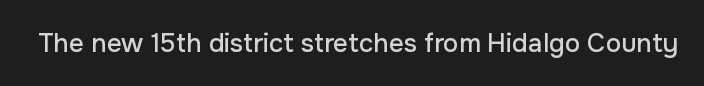
Is there any slant? The stems are plumb. Descenders are the only things crossing below the line. The line texture is even and compact thanks to regular tracking.
